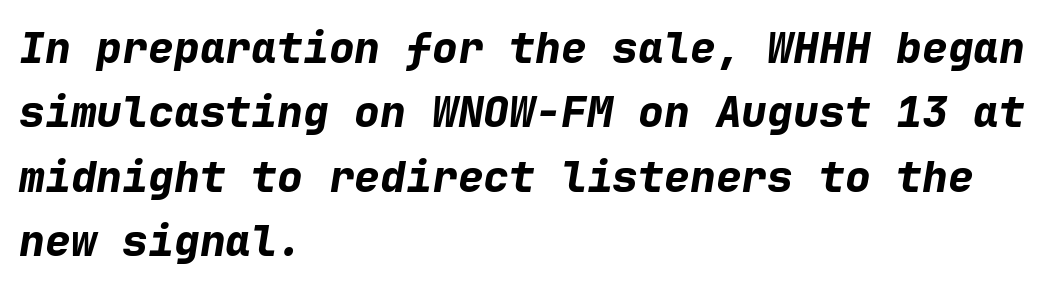
{"italic": "yes", "lean": "right", "slant_degrees": 9, "bold": "yes", "weight": "bold", "width": "normal", "stroke_contrast": "low", "x_height": "medium", "monospaced": "yes", "underline": "no", "align": "left", "line_spacing": "normal", "line_spacing_ratio": 1.5, "letter_spacing": "normal", "letter_spacing_em": 0.0, "glyph_px": 43}
